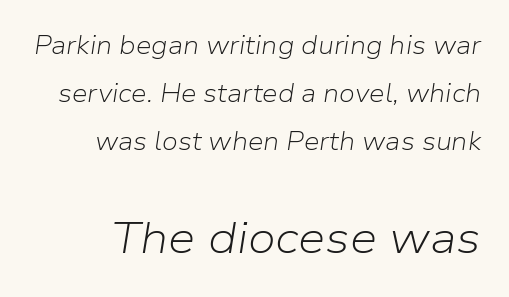
The rendering uses natural spacing where letterforms have individual widths. Interline gaps are noticeably wide in this sample. Each stroke keeps to a modest, everyday thickness or less. This rendering features lettering with no underline. If you drew a line through each stem, it would be angled.
